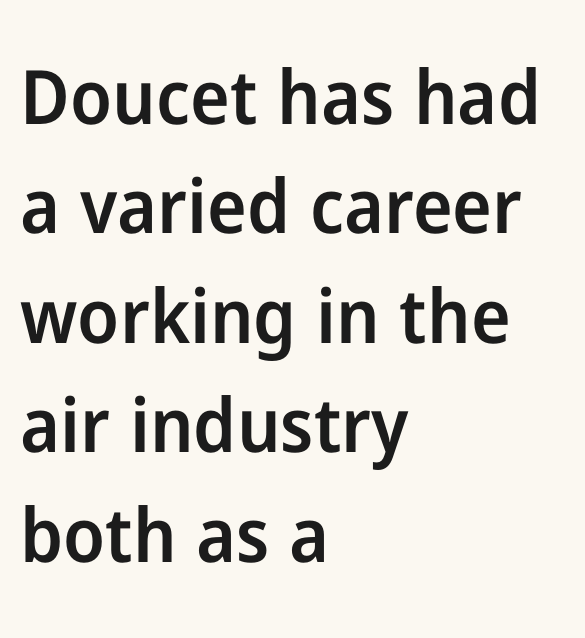
Q: Is the text bold? A: Semi-bold.
Q: Is the text italic (slanted)? A: No, it is upright.
Q: Is the typeface a serif or a sans-serif typeface? A: Sans-serif.
Q: Is the text underlined? A: No.
Q: How is the paragraph aligned? A: Left-aligned.
Q: Is the spacing between letters normal or unusually wide? A: Normal.
Q: Is the spacing between lines tight, normal or loose? A: Normal.
Q: Width (condensed, normal, or wide)? A: Normal.
Q: Stroke contrast? A: Low.
Q: x-height? A: Medium.
Q: Monospaced? A: No.
